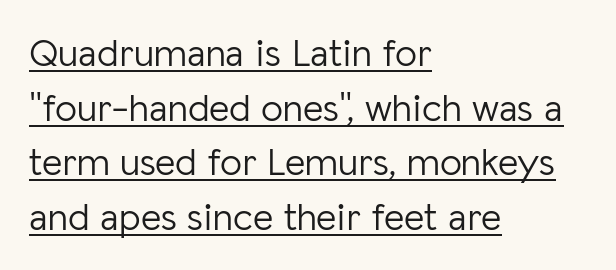
{"serif": "no", "italic": "no", "bold": "no", "weight": "light", "width": "normal", "stroke_contrast": "low", "x_height": "medium", "monospaced": "no", "underline": "yes", "align": "left", "line_spacing": "normal", "line_spacing_ratio": 1.4, "letter_spacing": "normal", "letter_spacing_em": 0.0, "glyph_px": 39}
